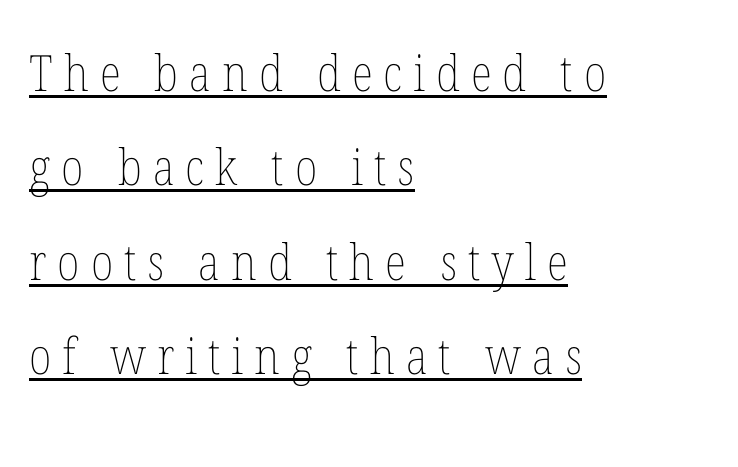
All the whitespace from short lines collects on the right. The letters are spread apart with noticeably loose tracking. Does the lettering tilt? It doesn't — this is upright. This is not heavy type; no bold has been used. These characters rest on top of a visible drawn line.
